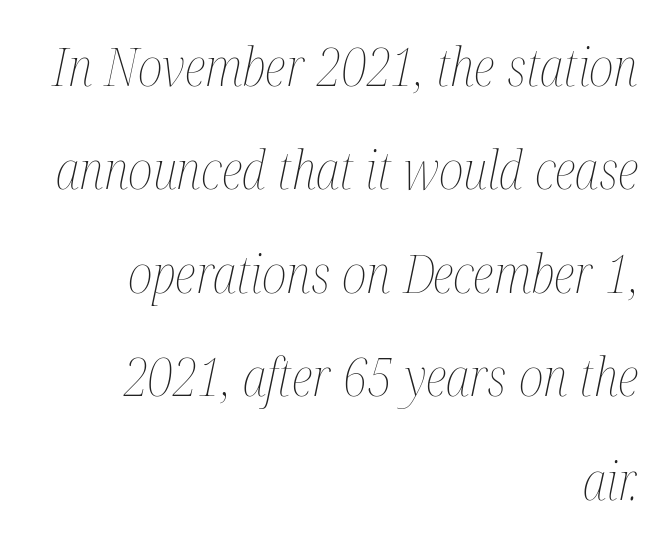
The image shows 52 px thin, condensed type, italic (leaning right); set right-aligned, loose line spacing (1.99x), normal letter spacing, not underlined; medium stroke contrast and a medium x-height.
